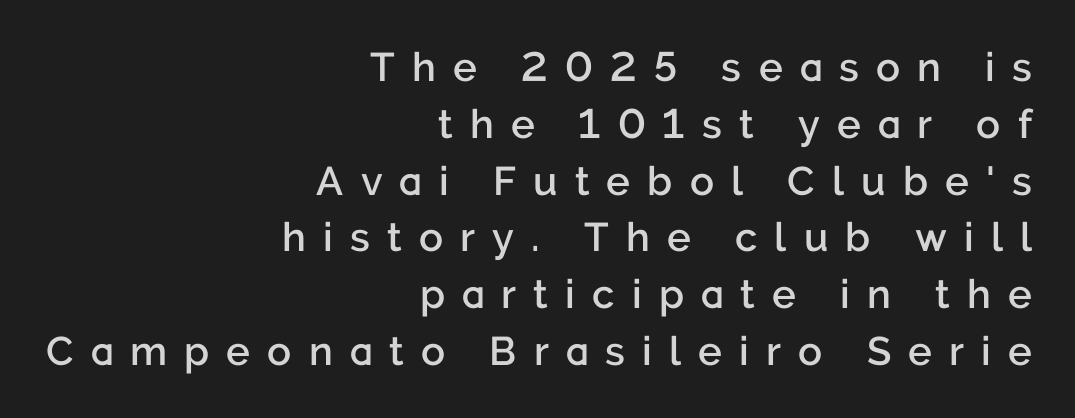
The image shows 40 px semibold sans-serif type, upright; set right-aligned, normal line spacing (1.42x), unusually wide letter spacing (+0.43 em), not underlined; low stroke contrast and a medium x-height.
